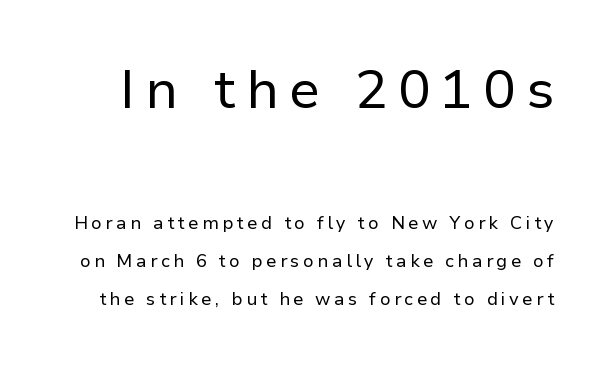
A sans-serif font was chosen for this passage. In terms of posture, this sample is upright. Heft: none added — not bold. Nobody drew a line under any word here.
